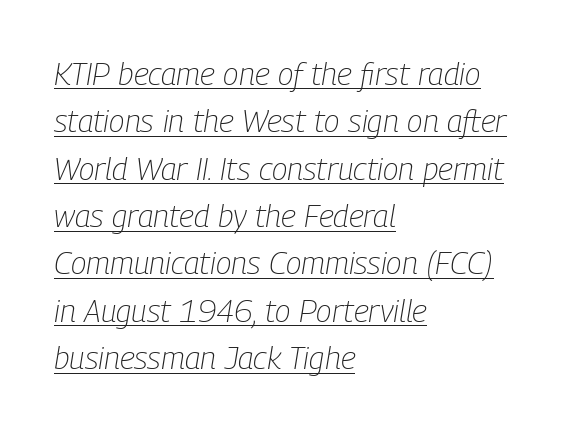
Looks like regular typesetting: each glyph gets only the width it needs. Summary of vertical rhythm: regular, with standard interline spacing. The specimen includes a rule beneath the text block's lines. Ink coverage per letter is moderate at most.
